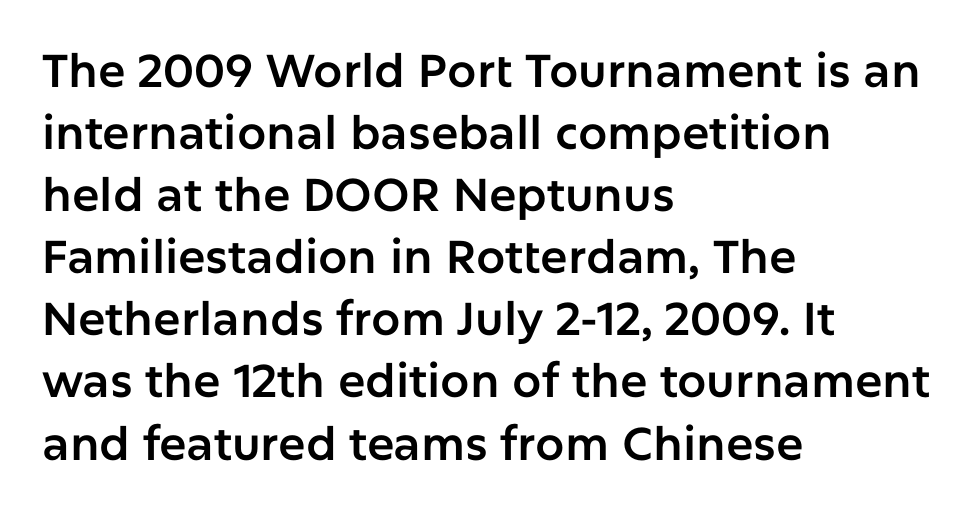
{"serif": "no", "italic": "no", "width": "normal", "stroke_contrast": "low", "x_height": "medium", "monospaced": "no", "underline": "no", "align": "left", "line_spacing": "normal", "line_spacing_ratio": 1.35, "letter_spacing": "normal", "letter_spacing_em": 0.0, "glyph_px": 46}
